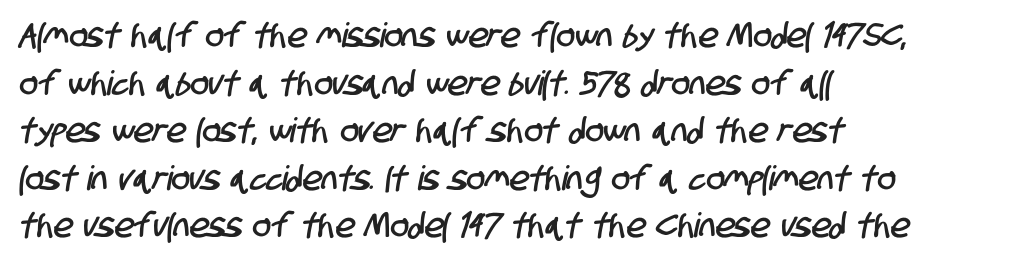
Q: Is the typeface a serif or a sans-serif typeface? A: Sans-serif.
Q: Is the text underlined? A: No.
Q: How is the paragraph aligned? A: Left-aligned.
Q: Is the spacing between letters normal or unusually wide? A: Normal.
Q: Is the spacing between lines tight, normal or loose? A: Normal.
Q: Width (condensed, normal, or wide)? A: Condensed.
Q: Stroke contrast? A: Low.
Q: x-height? A: Large.
Q: Monospaced? A: No.
